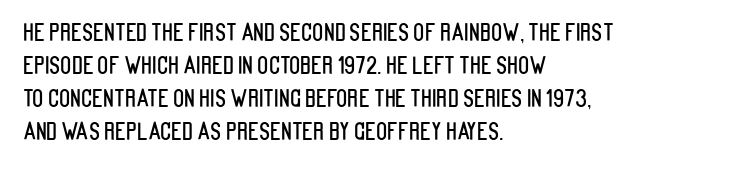
The image shows 23 px text type, upright; set left-aligned, normal line spacing (1.44x), normal letter spacing, not underlined.
